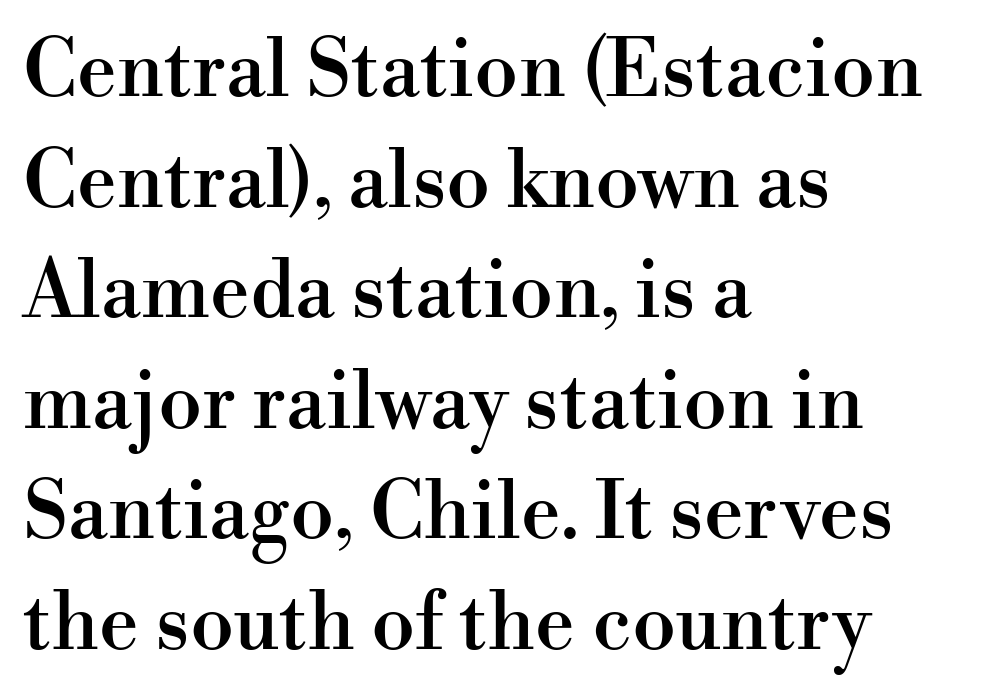
The image shows 79 px serif type, upright; set left-aligned, normal line spacing (1.4x), normal letter spacing, not underlined; high stroke contrast and a small x-height.
